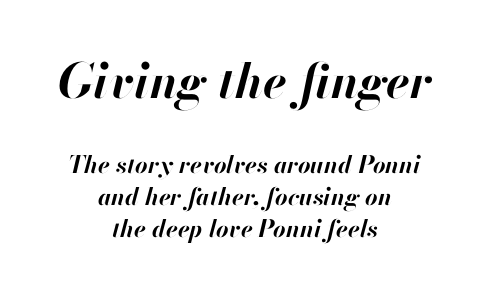
{"italic": "yes", "lean": "right", "slant_degrees": 13, "bold": "yes", "weight": "bold", "width": "normal", "stroke_contrast": "high", "x_height": "small", "monospaced": "no", "underline": "no", "align": "center", "line_spacing": "normal", "line_spacing_ratio": 1.33, "letter_spacing": "normal", "letter_spacing_em": 0.0, "larger_block": "first", "size_ratio": 2.0, "glyph_px": 48}
